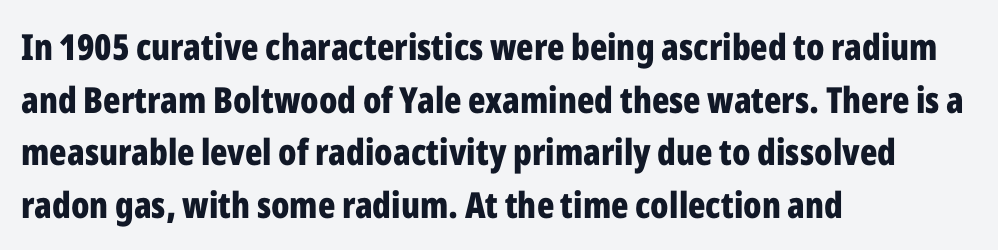
How heavy is the stroke? Heavy — this is a bold. Vertical spacing — default. Short note: letters normally spaced. Looks like regular typesetting: each glyph gets only the width it needs. The specimen reads as upright at a glance.
